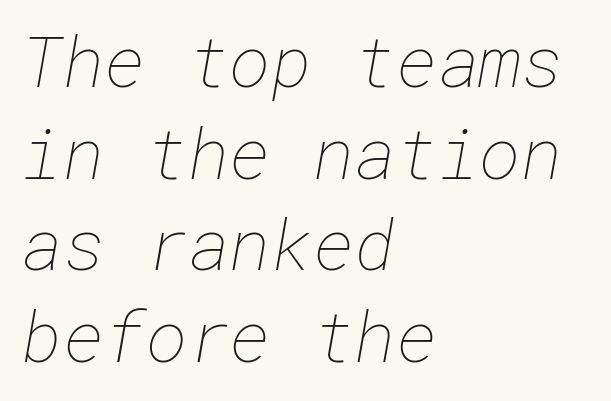
Q: Is the text bold? A: No.
Q: Is the text underlined? A: No.
Q: How is the paragraph aligned? A: Left-aligned.
Q: Is the spacing between letters normal or unusually wide? A: Normal.
Q: Is the spacing between lines tight, normal or loose? A: Normal.
Q: Width (condensed, normal, or wide)? A: Normal.
Q: Stroke contrast? A: Low.
Q: x-height? A: Medium.
